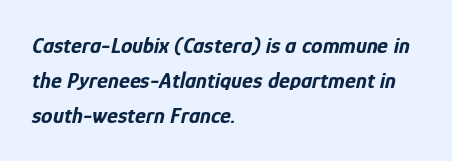
Q: Is the text bold? A: Yes.
Q: Is the text italic (slanted)? A: Yes, it leans right by about 12 degrees.
Q: Is the text underlined? A: No.
Q: How is the paragraph aligned? A: Left-aligned.
Q: Is the spacing between letters normal or unusually wide? A: Normal.
Q: Is the spacing between lines tight, normal or loose? A: Normal.
